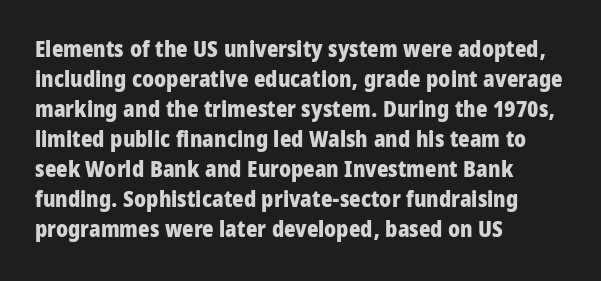
Q: Is the text bold? A: Yes.
Q: Is the text italic (slanted)? A: No, it is upright.
Q: Is the text underlined? A: No.
Q: How is the paragraph aligned? A: Left-aligned.
Q: Is the spacing between letters normal or unusually wide? A: Normal.
Q: Is the spacing between lines tight, normal or loose? A: Normal.
